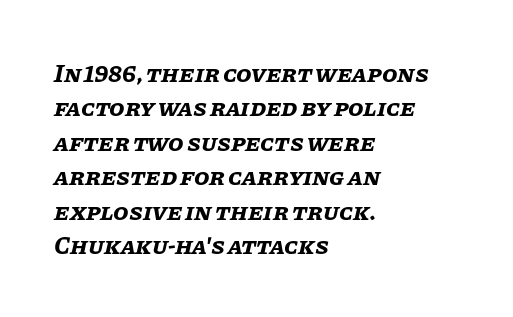
{"italic": "yes", "lean": "right", "slant_degrees": 11, "bold": "yes", "underline": "no", "align": "left", "line_spacing": "normal", "line_spacing_ratio": 1.38, "letter_spacing": "normal", "letter_spacing_em": 0.0, "glyph_px": 25}
